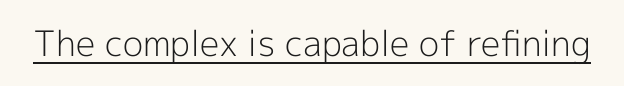
Q: Is the text bold? A: No.
Q: Is the text italic (slanted)? A: No, it is upright.
Q: Is the typeface a serif or a sans-serif typeface? A: Sans-serif.
Q: Is the text underlined? A: Yes.
Q: Is the spacing between letters normal or unusually wide? A: Normal.
Q: Width (condensed, normal, or wide)? A: Normal.
Q: x-height? A: Medium.
Q: Monospaced? A: No.
